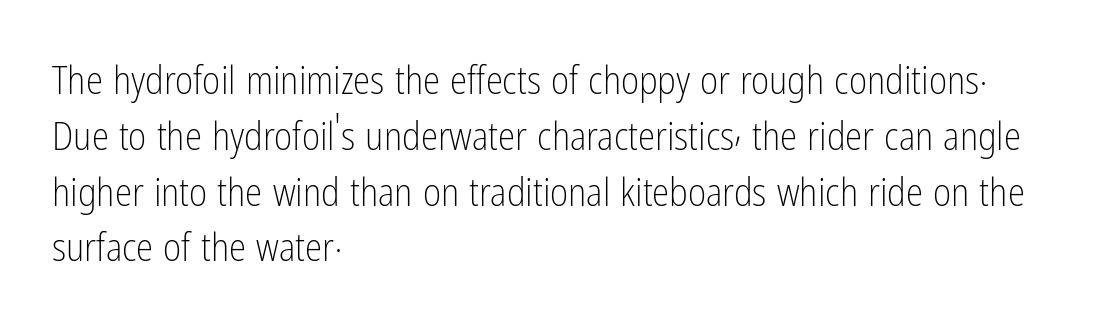
The image shows 39 px light, condensed sans-serif type, upright; set left-aligned, normal line spacing (1.43x), normal letter spacing, not underlined; low stroke contrast and a medium x-height.
